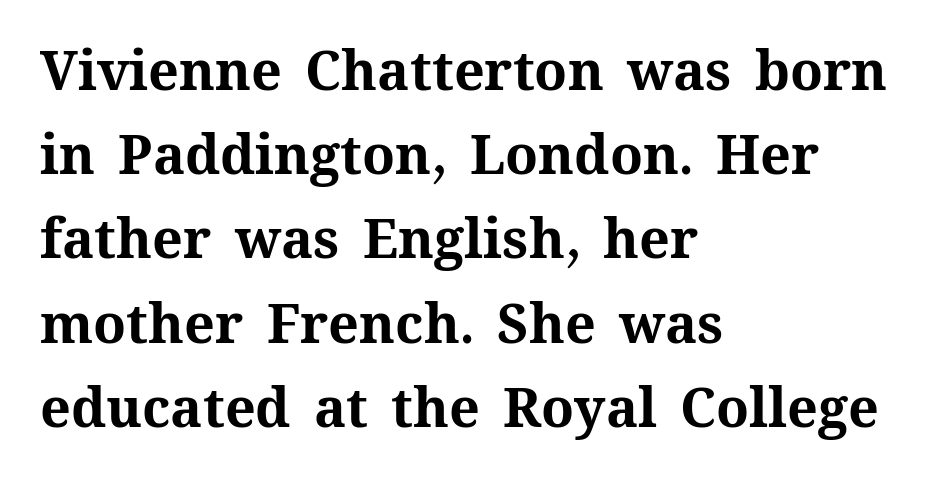
Q: Is the text bold? A: Yes.
Q: Is the text italic (slanted)? A: No, it is upright.
Q: Is the text underlined? A: No.
Q: How is the paragraph aligned? A: Left-aligned.
Q: Is the spacing between letters normal or unusually wide? A: Normal.
Q: Is the spacing between lines tight, normal or loose? A: Normal.
Q: Width (condensed, normal, or wide)? A: Normal.
Q: Stroke contrast? A: Medium.
Q: x-height? A: Medium.
Q: Monospaced? A: No.
